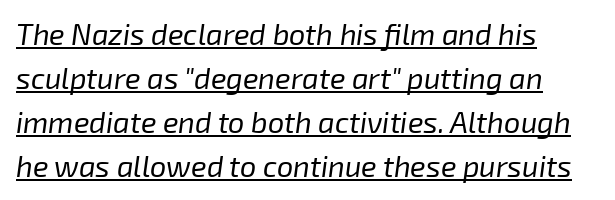
Q: Is the text bold? A: No.
Q: Is the text italic (slanted)? A: Yes, it leans right by about 8 degrees.
Q: Is the text underlined? A: Yes.
Q: How is the paragraph aligned? A: Left-aligned.
Q: Is the spacing between letters normal or unusually wide? A: Normal.
Q: Is the spacing between lines tight, normal or loose? A: Normal.
Q: Width (condensed, normal, or wide)? A: Normal.
Q: Stroke contrast? A: Low.
Q: x-height? A: Medium.
Q: Monospaced? A: No.
